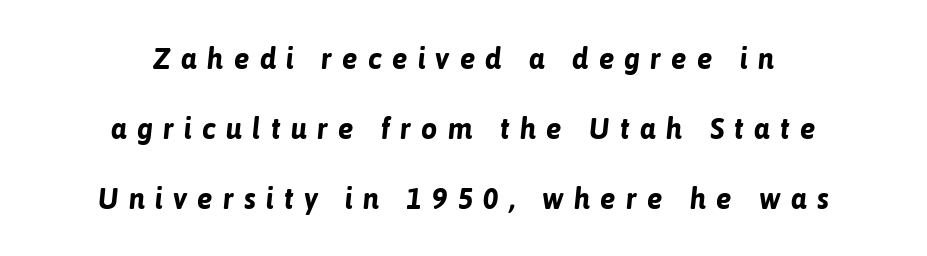
The gap between lines stays unmarked. You'd pick this weight for a headline — it's a proper bold. You could only call the tracking loose — the letters float apart. Slanted lettering throughout. Spacing verdict: proportional, widths tailored to each character.
